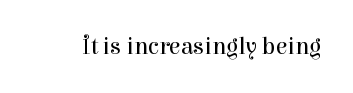
Only glyphs here, with clear space below each row. Notice how the stems are strictly vertical — no italics here. Between one letter and the next there's only the usual sliver of space. Is this a heavy cut? Hardly; it is regular or lighter.
